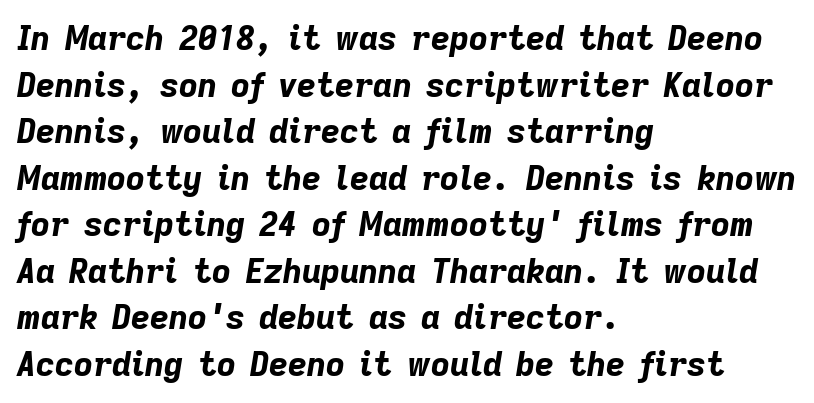
{"italic": "yes", "lean": "right", "slant_degrees": 9, "bold": "yes", "weight": "bold", "width": "normal", "stroke_contrast": "low", "x_height": "medium", "monospaced": "no", "underline": "no", "align": "left", "line_spacing": "normal", "line_spacing_ratio": 1.41, "letter_spacing": "normal", "letter_spacing_em": 0.0, "glyph_px": 33}
